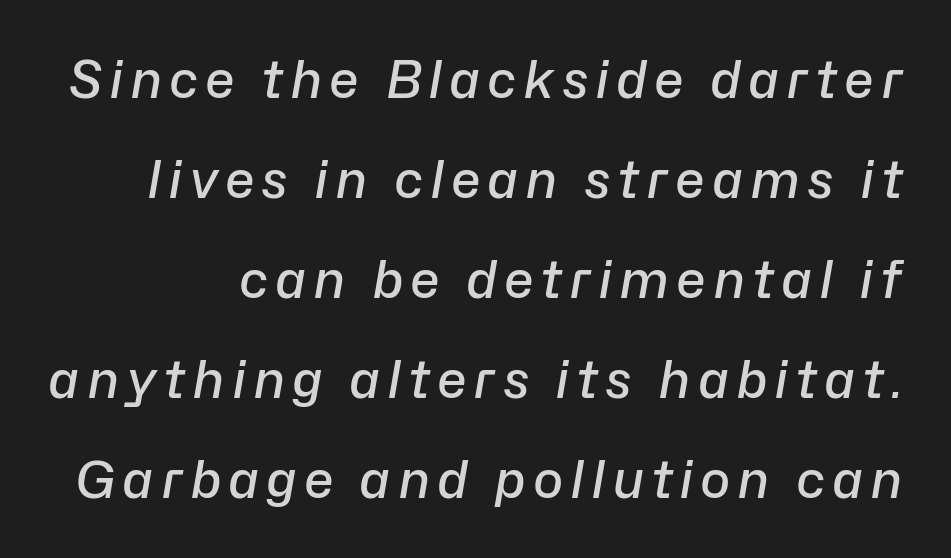
The vertical gap from one line to the next is large. Is this a fixed-width face? No — the glyphs have proportional, varying widths. All the whitespace from short lines collects on the left. Summary of weight: moderately heavy, a semibold.
